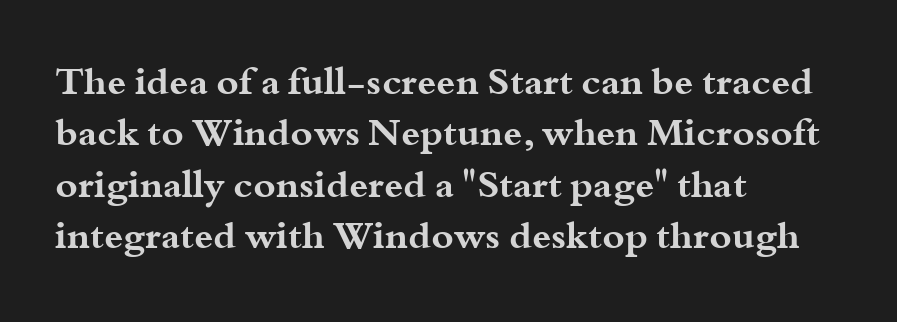
{"serif": "yes", "italic": "no", "bold": "yes", "weight": "bold", "width": "wide", "stroke_contrast": "medium", "x_height": "small", "monospaced": "no", "underline": "no", "align": "left", "line_spacing": "normal", "line_spacing_ratio": 1.35, "letter_spacing": "normal", "letter_spacing_em": 0.0, "glyph_px": 38}
